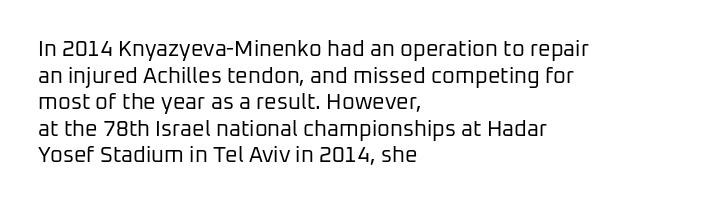
The image shows 22 px text type, upright; set left-aligned, line spacing 1.21x, normal letter spacing, not underlined.
